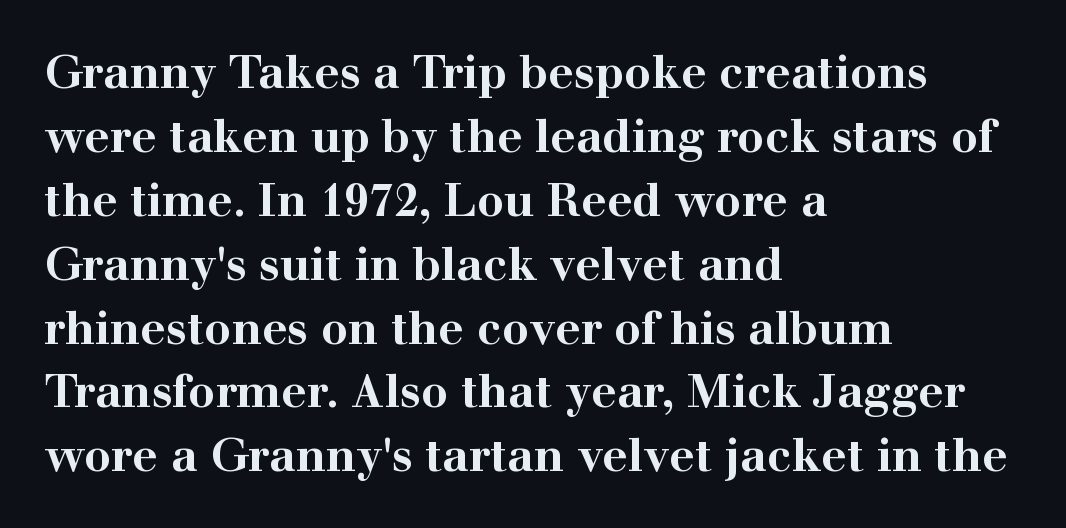
{"serif": "yes", "italic": "no", "bold": "yes", "weight": "bold", "width": "wide", "stroke_contrast": "high", "x_height": "medium", "monospaced": "no", "underline": "no", "align": "left", "line_spacing": "normal", "line_spacing_ratio": 1.42, "letter_spacing": "normal", "letter_spacing_em": 0.0, "glyph_px": 45}
